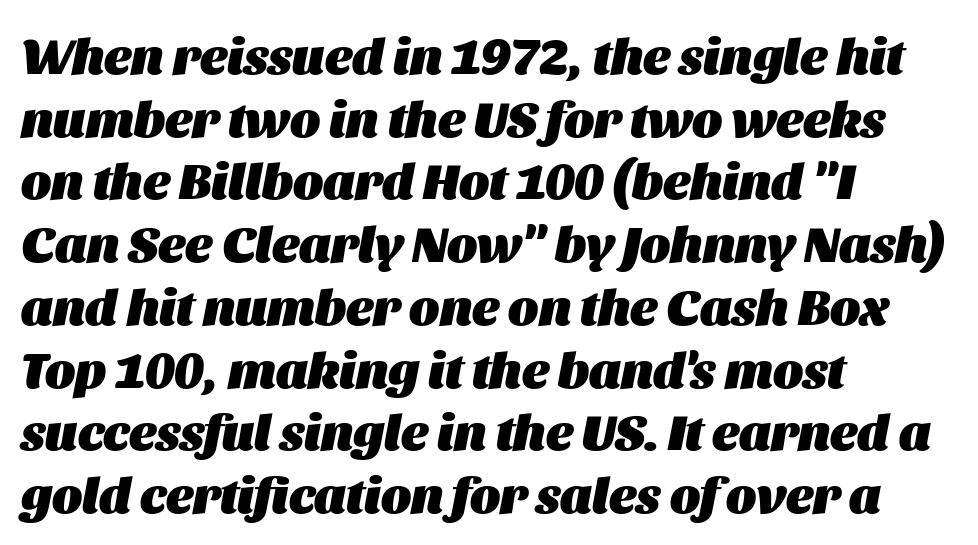
{"italic": "yes", "lean": "right", "slant_degrees": 11, "bold": "yes", "weight": "heavy", "width": "normal", "stroke_contrast": "medium", "x_height": "large", "monospaced": "no", "underline": "no", "align": "left", "line_spacing_ratio": 1.23, "letter_spacing": "normal", "letter_spacing_em": 0.0, "glyph_px": 51}
